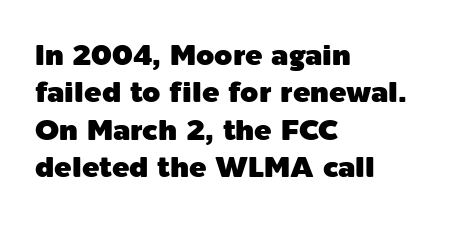
The image shows 29 px sans-serif type, upright; set left-aligned, normal line spacing (1.29x), normal letter spacing, not underlined; a medium x-height.
